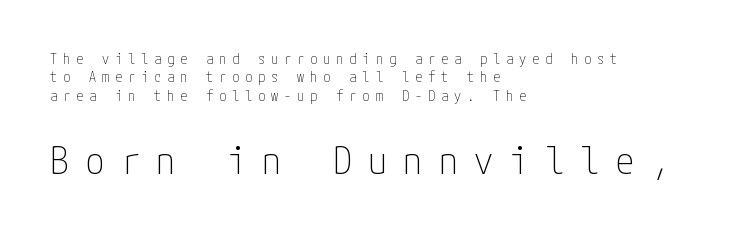
Q: Is the text bold? A: No.
Q: Is the text italic (slanted)? A: No, it is upright.
Q: Is the typeface a serif or a sans-serif typeface? A: Sans-serif.
Q: Is the text underlined? A: No.
Q: How is the paragraph aligned? A: Left-aligned.
Q: Is the spacing between letters normal or unusually wide? A: Unusually wide.
Q: Is the spacing between lines tight, normal or loose? A: Normal.
Q: Which block of text is set in a larger size, the first (top) or the second (bottom)? A: The second (bottom) one.
Q: Width (condensed, normal, or wide)? A: Condensed.
Q: Stroke contrast? A: Low.
Q: x-height? A: Medium.
